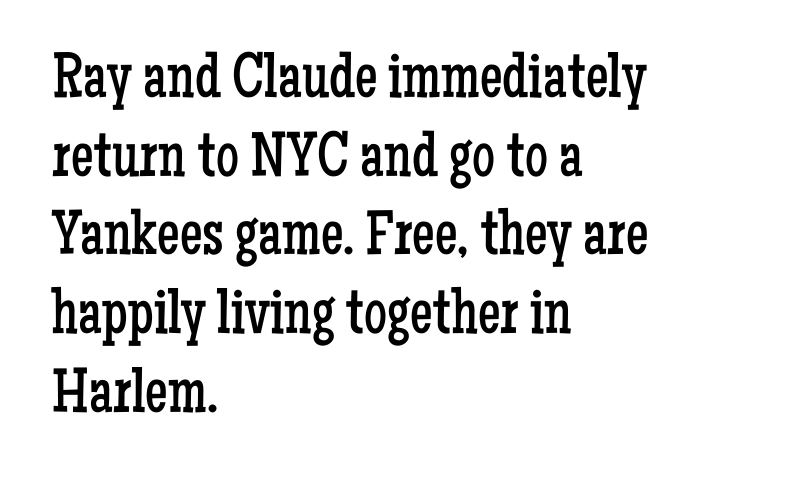
{"serif": "yes", "italic": "no", "bold": "no", "weight": "regular", "width": "condensed", "stroke_contrast": "low", "x_height": "medium", "monospaced": "no", "underline": "no", "align": "left", "line_spacing_ratio": 1.23, "letter_spacing": "normal", "letter_spacing_em": 0.0, "glyph_px": 64}
